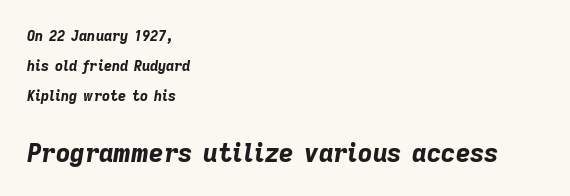
Weight: bold. The passage shown begins with its smaller block and ends with its larger one. Words appear dense and cohesive because spacing is normal. The block of text is sparse from top to bottom, with ample space between rows. Anything drawn beneath the words? Only blank space.
